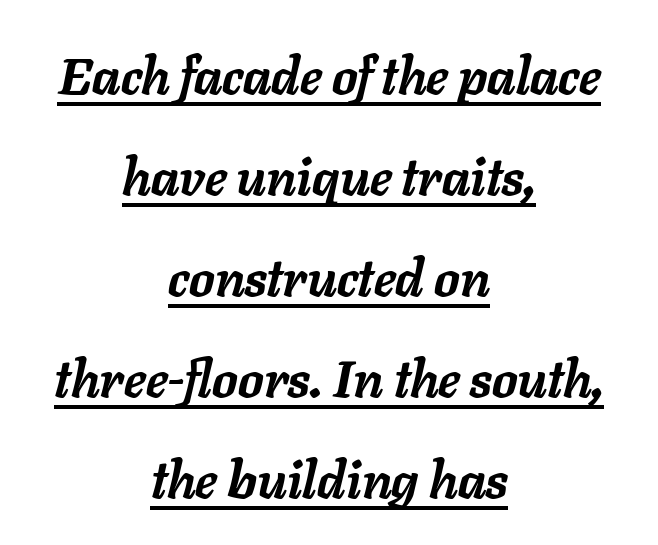
Spacing verdict: proportional, widths tailored to each character. Summary of vertical rhythm: relaxed, with wide interline spacing. There's an unmistakable incline to the writing here. Students, this is bold: see how much ink each stroke carries.
